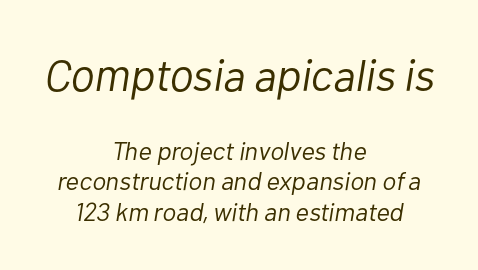
{"italic": "yes", "lean": "right", "slant_degrees": 10, "bold": "no", "weight": "light", "width": "normal", "stroke_contrast": "low", "x_height": "medium", "monospaced": "no", "underline": "no", "align": "center", "line_spacing_ratio": 1.19, "letter_spacing": "normal", "letter_spacing_em": 0.0, "larger_block": "first", "size_ratio": 1.73, "glyph_px": 45}
